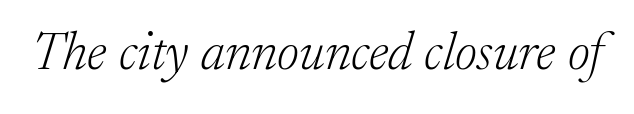
{"serif": "yes", "italic": "yes", "lean": "right", "slant_degrees": 17, "bold": "no", "weight": "light", "width": "normal", "stroke_contrast": "low", "x_height": "medium", "monospaced": "no", "underline": "no", "letter_spacing": "normal", "letter_spacing_em": 0.0, "glyph_px": 53}
